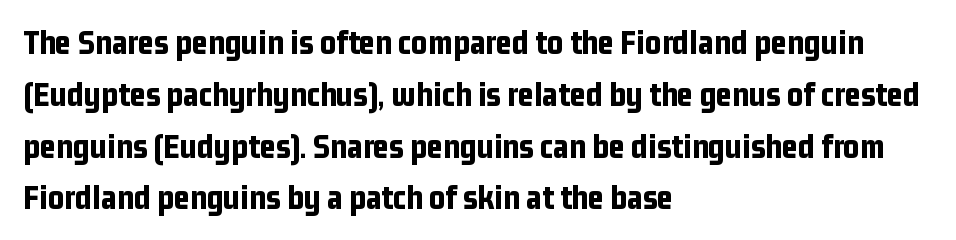
Q: Is the text bold? A: Yes.
Q: Is the text italic (slanted)? A: No, it is upright.
Q: Is the typeface a serif or a sans-serif typeface? A: Sans-serif.
Q: Is the text underlined? A: No.
Q: How is the paragraph aligned? A: Left-aligned.
Q: Is the spacing between letters normal or unusually wide? A: Normal.
Q: Is the spacing between lines tight, normal or loose? A: Normal.
Q: Width (condensed, normal, or wide)? A: Condensed.
Q: Stroke contrast? A: Low.
Q: x-height? A: Medium.
Q: Monospaced? A: No.
